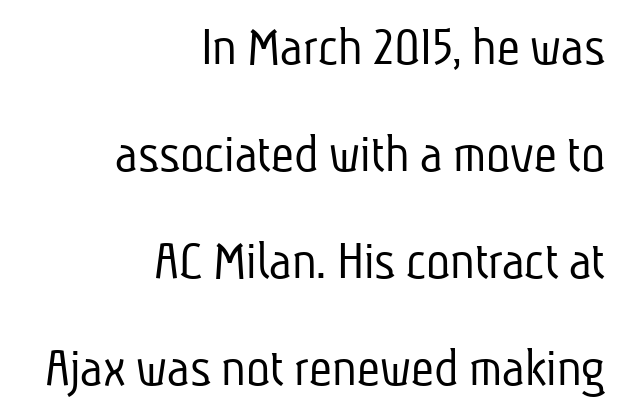
Q: Is the text bold? A: No.
Q: Is the typeface a serif or a sans-serif typeface? A: Sans-serif.
Q: Is the text underlined? A: No.
Q: How is the paragraph aligned? A: Right-aligned.
Q: Is the spacing between letters normal or unusually wide? A: Normal.
Q: Is the spacing between lines tight, normal or loose? A: Loose.
Q: Width (condensed, normal, or wide)? A: Condensed.
Q: Stroke contrast? A: Low.
Q: x-height? A: Medium.
Q: Monospaced? A: No.
